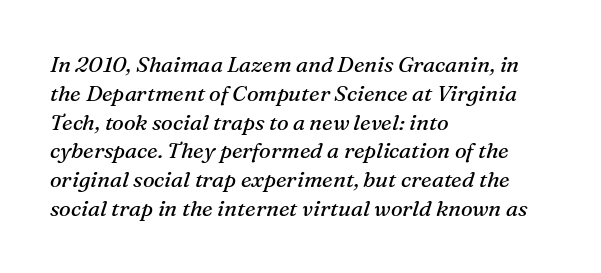
Nobody drew a line under any word here. Notice how descenders clear the ascenders below comfortably — that's standard leading. Stroke thickness stays within the range of a standard reading face or lighter. If you drew a line through each stem, it would be angled.
